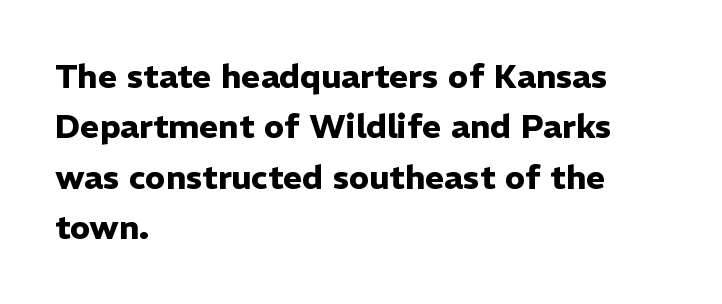
{"serif": "no", "italic": "no", "bold": "yes", "weight": "heavy", "width": "normal", "stroke_contrast": "low", "x_height": "medium", "monospaced": "no", "underline": "no", "align": "left", "line_spacing": "normal", "line_spacing_ratio": 1.53, "letter_spacing": "normal", "letter_spacing_em": 0.0, "glyph_px": 33}
